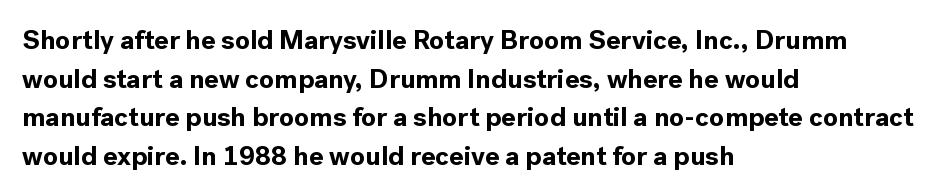
{"italic": "no", "bold": "yes", "underline": "no", "align": "left", "line_spacing": "normal", "line_spacing_ratio": 1.43, "letter_spacing": "normal", "letter_spacing_em": 0.0, "glyph_px": 27}
